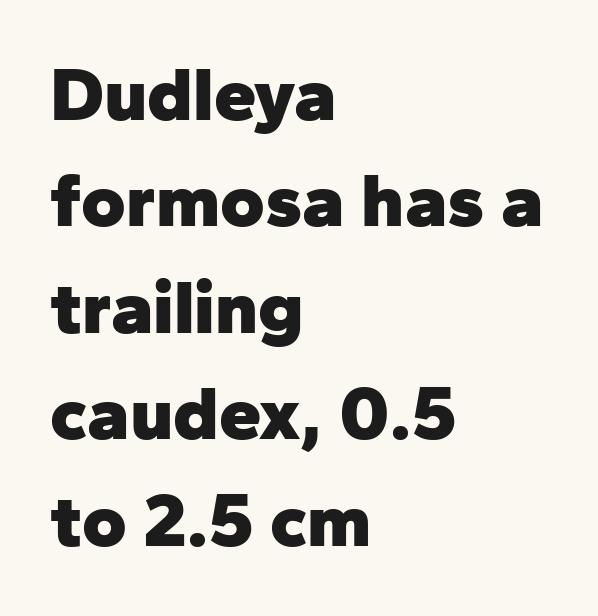
Q: Is the text bold? A: Yes.
Q: Is the text italic (slanted)? A: No, it is upright.
Q: Is the typeface a serif or a sans-serif typeface? A: Sans-serif.
Q: Is the text underlined? A: No.
Q: How is the paragraph aligned? A: Left-aligned.
Q: Is the spacing between letters normal or unusually wide? A: Normal.
Q: Is the spacing between lines tight, normal or loose? A: Normal.
Q: Width (condensed, normal, or wide)? A: Normal.
Q: Stroke contrast? A: Low.
Q: x-height? A: Medium.
Q: Monospaced? A: No.
